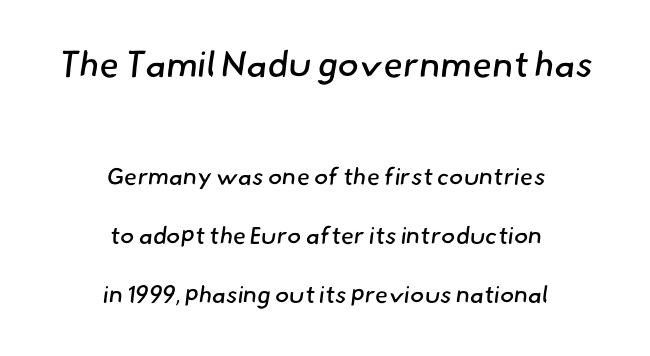
{"serif": "no", "bold": "no", "weight": "regular", "width": "normal", "stroke_contrast": "low", "x_height": "small", "monospaced": "no", "underline": "no", "align": "center", "line_spacing": "loose", "line_spacing_ratio": 2.45, "letter_spacing": "normal", "letter_spacing_em": 0.0, "larger_block": "first", "size_ratio": 1.5, "glyph_px": 36}
